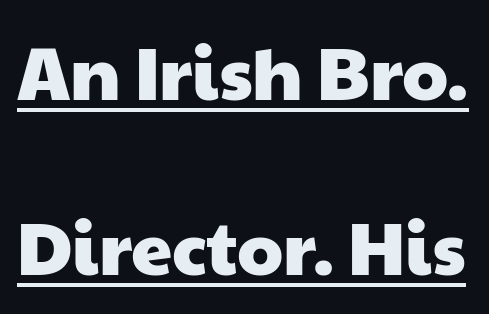
A typesetter would call this leading open, well beyond the default. Does extra space separate the letters? No, they use regular spacing. Every word sits above its own underline. The passage shown is typed in a proportional face where columns would drift.
